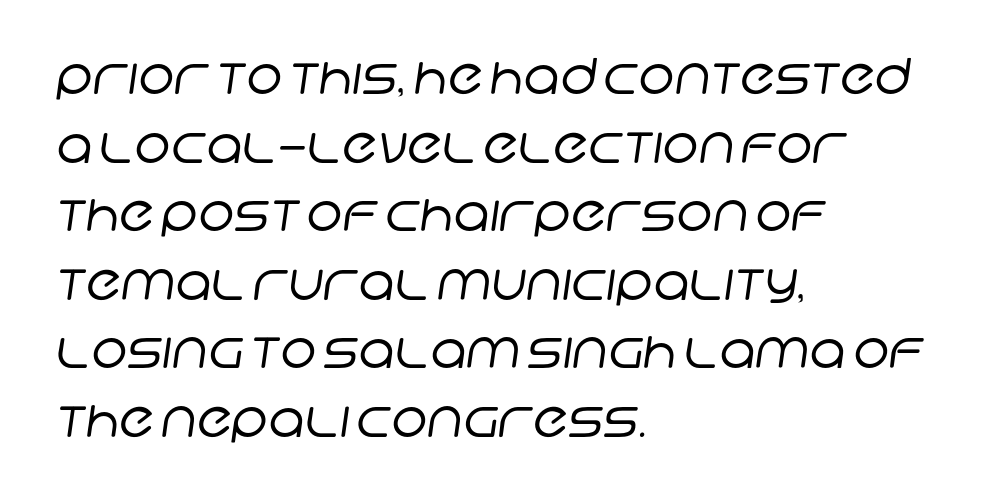
{"serif": "no", "bold": "no", "weight": "regular", "width": "normal", "stroke_contrast": "low", "x_height": "large", "monospaced": "no", "underline": "no", "align": "left", "line_spacing": "normal", "line_spacing_ratio": 1.4, "letter_spacing": "normal", "letter_spacing_em": 0.0, "glyph_px": 49}
